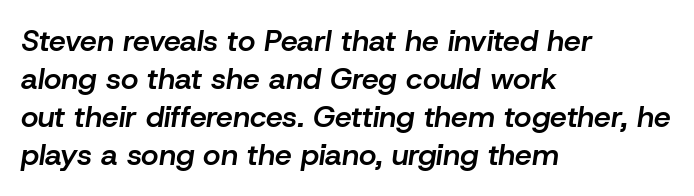
The image shows 30 px semibold type, italic (leaning right); set left-aligned, normal line spacing (1.27x), normal letter spacing, not underlined; low stroke contrast and a medium x-height.
